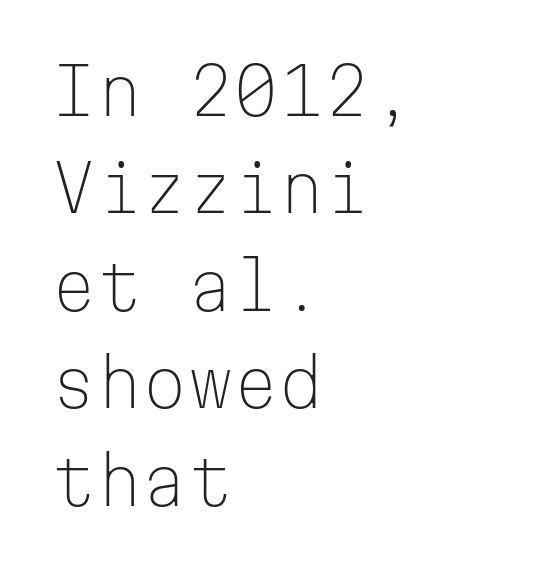
The baseline area is clear. A light-to-regular cut is what we see here. The leading is moderate, giving the passage an even texture. The letters stand upright; this is a roman face.
